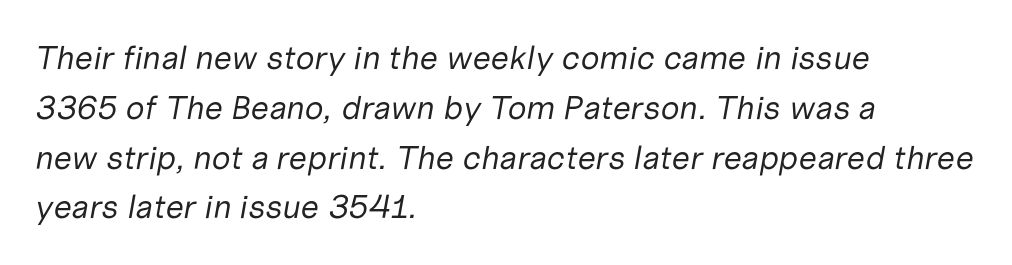
This sample has the flowing, uneven cadence of proportional lettering. The passage shown is not underscored anywhere. The designer left line spacing at the default. Does the lettering tilt? It does — this is italic.
